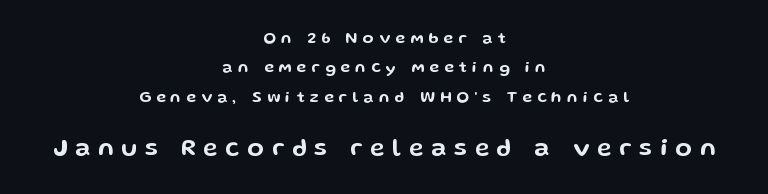
Q: Is the text italic (slanted)? A: No, it is upright.
Q: Is the text underlined? A: No.
Q: How is the paragraph aligned? A: Centered.
Q: Is the spacing between letters normal or unusually wide? A: Unusually wide.
Q: Which block of text is set in a larger size, the first (top) or the second (bottom)? A: The second (bottom) one.
